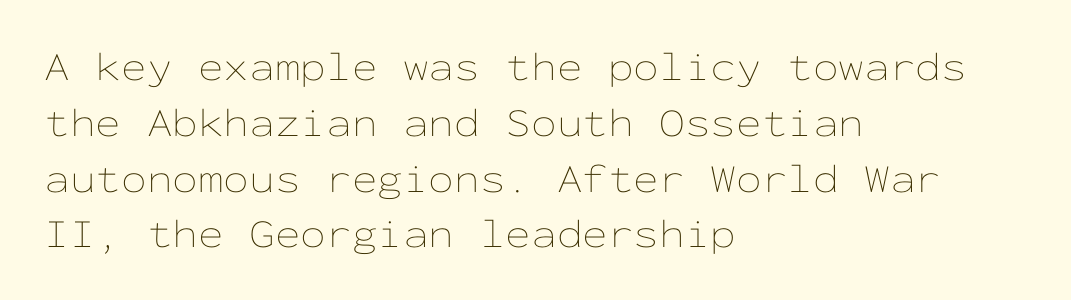
The image shows 41 px thin, wide type, upright, monospaced; set left-aligned, normal line spacing (1.36x), normal letter spacing, not underlined; low stroke contrast and a medium x-height.
